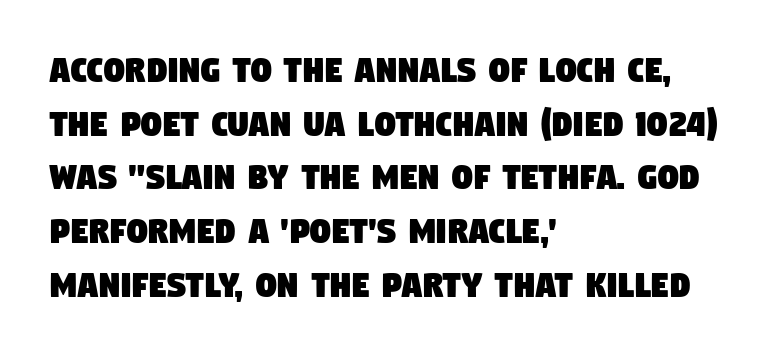
Spacing between characters is what you'd get straight out of the box. Rows of type keep a routine distance in the vertical direction. Line beginnings align vertically; line endings do not. The type family on display is of the sans-serif kind. Varying glyph widths throughout — classic text-font behaviour.
